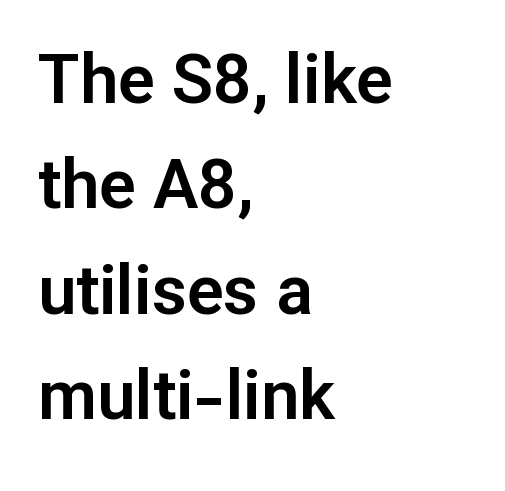
{"serif": "no", "italic": "no", "width": "normal", "stroke_contrast": "low", "x_height": "medium", "monospaced": "no", "underline": "no", "align": "left", "line_spacing": "normal", "line_spacing_ratio": 1.55, "letter_spacing": "normal", "letter_spacing_em": 0.0, "glyph_px": 68}
